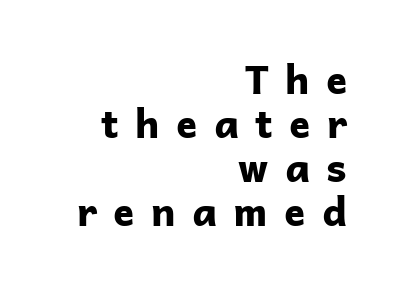
The image shows 39 px bold sans-serif type, upright; set right-aligned, tight line spacing (1.13x), unusually wide letter spacing (+0.42 em), not underlined; low stroke contrast and a medium x-height.
